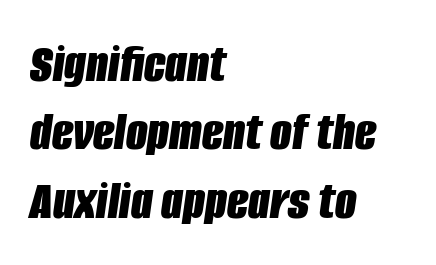
In terms of posture, this sample is oblique. Caption: bold face, heavy strokes. Proportional: the letters do not fall into vertical columns. Line starts are locked; line ends wander. Inter-character spacing is left at the font's built-in metrics.
